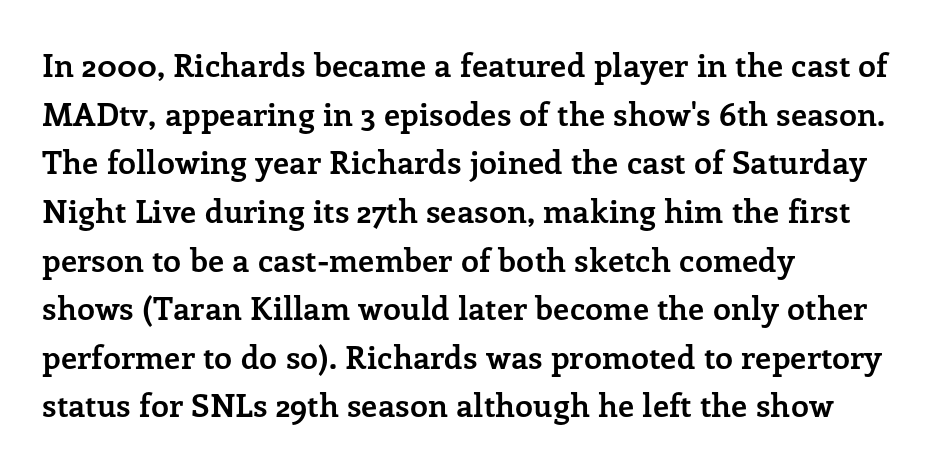
Examine the stroke ends and you'll spot serifs. This sample has the flowing, uneven cadence of proportional lettering. Baseline-to-baseline distance is the conventional proportion of letter height. The setting favours the left margin, as ordinary paragraphs usually do. The tracking reads as untouched default to a designer's eye. The space directly below the letters is spotless.
